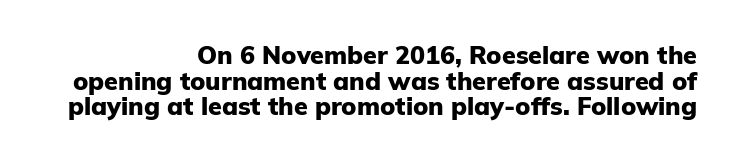
The image shows 25 px bold type, upright; set right-aligned, tight line spacing (1.03x), normal letter spacing, not underlined.
